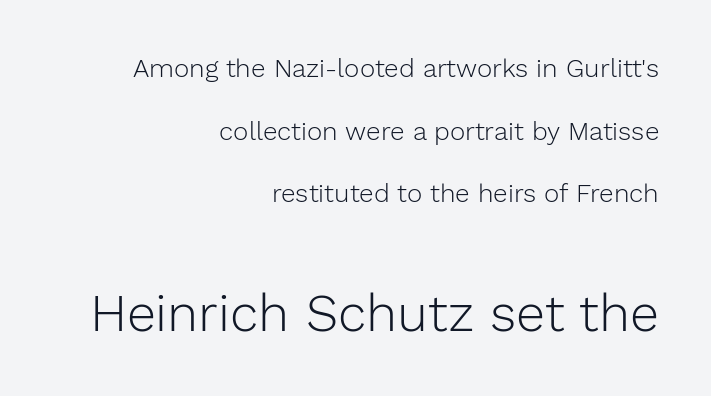
The image shows 52 px light sans-serif type, upright; set right-aligned, loose line spacing (2.41x), normal letter spacing, not underlined; the second (bottom) block is 2.0x larger; low stroke contrast and a medium x-height.
